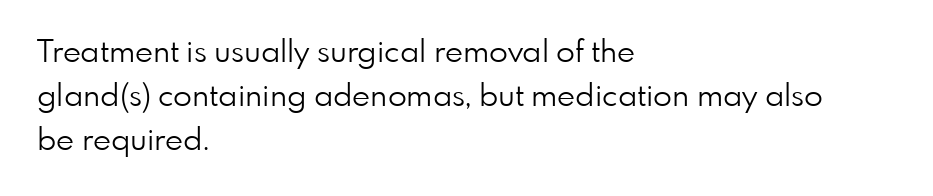
{"serif": "no", "italic": "no", "bold": "no", "weight": "light", "width": "normal", "stroke_contrast": "low", "x_height": "small", "monospaced": "no", "underline": "no", "align": "left", "line_spacing": "normal", "line_spacing_ratio": 1.42, "letter_spacing": "normal", "letter_spacing_em": 0.0, "glyph_px": 31}
